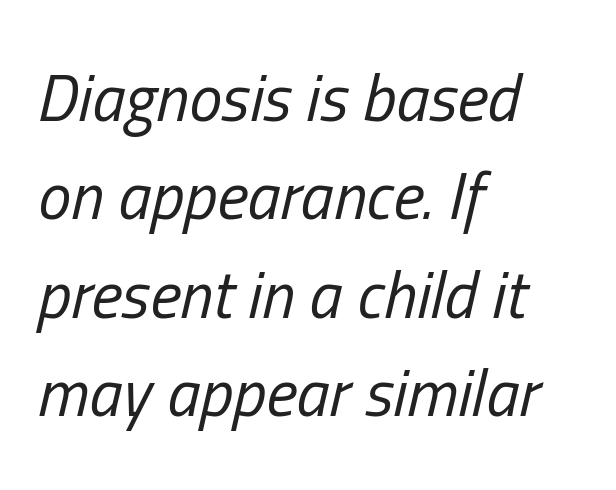
Check the space under the baseline: it is left empty. Is the type heavy? It reads as light-to-regular instead. Observe the lean: these are italic letterforms. Is the letter spacing exaggerated? No — it looks like the ordinary default. Here the designer chose a conventional face with non-uniform glyph widths.
